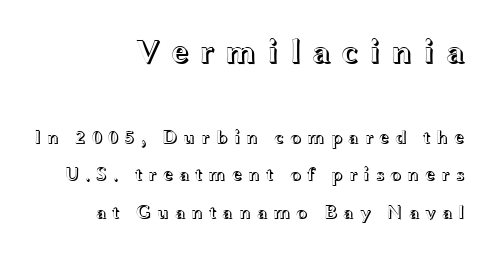
{"italic": "no", "width": "wide", "x_height": "medium", "monospaced": "no", "underline": "no", "align": "right", "line_spacing": "loose", "line_spacing_ratio": 1.98, "letter_spacing": "wide", "letter_spacing_em": 0.29, "larger_block": "first", "size_ratio": 1.79, "glyph_px": 34}
